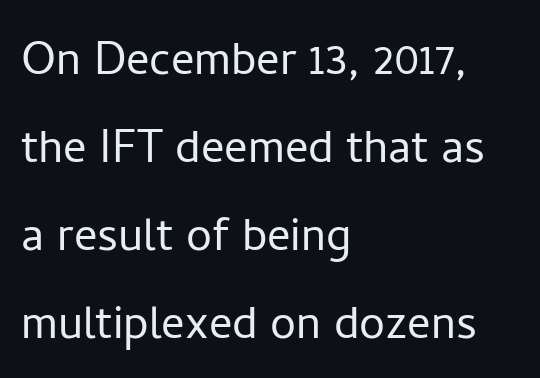
Q: Is the text bold? A: No.
Q: Is the text italic (slanted)? A: No, it is upright.
Q: Is the typeface a serif or a sans-serif typeface? A: Sans-serif.
Q: Is the text underlined? A: No.
Q: How is the paragraph aligned? A: Left-aligned.
Q: Is the spacing between letters normal or unusually wide? A: Normal.
Q: Is the spacing between lines tight, normal or loose? A: Normal.
Q: Width (condensed, normal, or wide)? A: Normal.
Q: Stroke contrast? A: Low.
Q: x-height? A: Medium.
Q: Monospaced? A: No.
